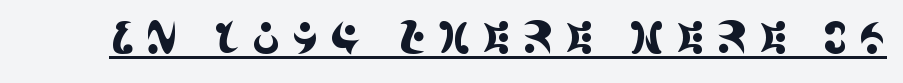
Q: Is the text italic (slanted)? A: No, it is upright.
Q: Is the typeface a serif or a sans-serif typeface? A: Serif.
Q: Is the text underlined? A: Yes.
Q: Is the spacing between letters normal or unusually wide? A: Unusually wide.
Q: Width (condensed, normal, or wide)? A: Condensed.
Q: x-height? A: Large.
Q: Monospaced? A: No.
